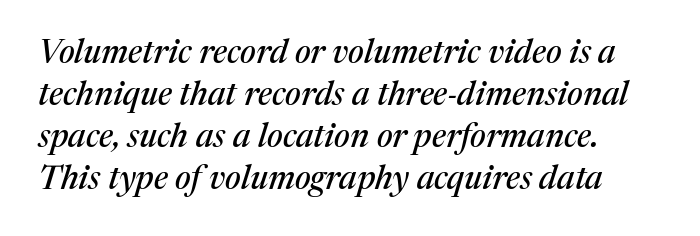
Q: Is the text italic (slanted)? A: Yes, it leans right by about 17 degrees.
Q: Is the typeface a serif or a sans-serif typeface? A: Serif.
Q: Is the text underlined? A: No.
Q: How is the paragraph aligned? A: Left-aligned.
Q: Is the spacing between letters normal or unusually wide? A: Normal.
Q: Is the spacing between lines tight, normal or loose? A: Normal.
Q: Width (condensed, normal, or wide)? A: Normal.
Q: Stroke contrast? A: Medium.
Q: x-height? A: Medium.
Q: Monospaced? A: No.
